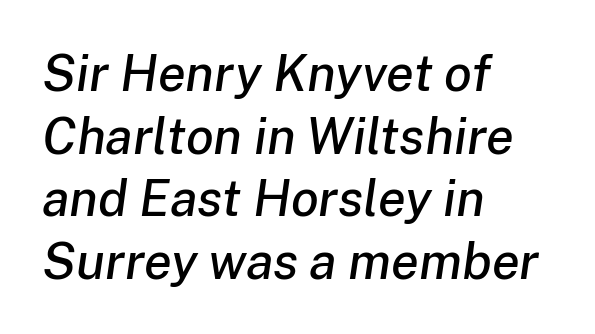
{"italic": "yes", "lean": "right", "slant_degrees": 8, "width": "normal", "stroke_contrast": "low", "x_height": "medium", "monospaced": "no", "underline": "no", "align": "left", "line_spacing_ratio": 1.23, "letter_spacing": "normal", "letter_spacing_em": 0.0, "glyph_px": 51}
